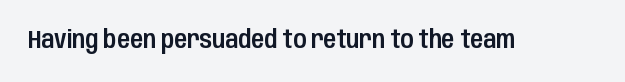
{"italic": "no", "underline": "no", "letter_spacing": "normal", "letter_spacing_em": 0.0, "glyph_px": 24}
